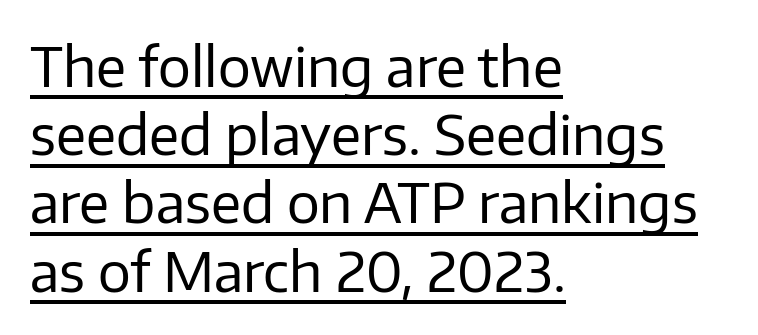
Q: Is the text bold? A: No.
Q: Is the text italic (slanted)? A: No, it is upright.
Q: Is the typeface a serif or a sans-serif typeface? A: Sans-serif.
Q: Is the text underlined? A: Yes.
Q: How is the paragraph aligned? A: Left-aligned.
Q: Is the spacing between letters normal or unusually wide? A: Normal.
Q: Width (condensed, normal, or wide)? A: Normal.
Q: Stroke contrast? A: Low.
Q: x-height? A: Medium.
Q: Monospaced? A: No.
